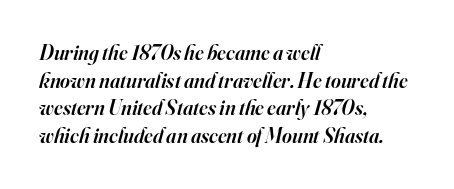
The image shows 21 px text type, italic (leaning right); set left-aligned, normal line spacing (1.32x), normal letter spacing, not underlined.
